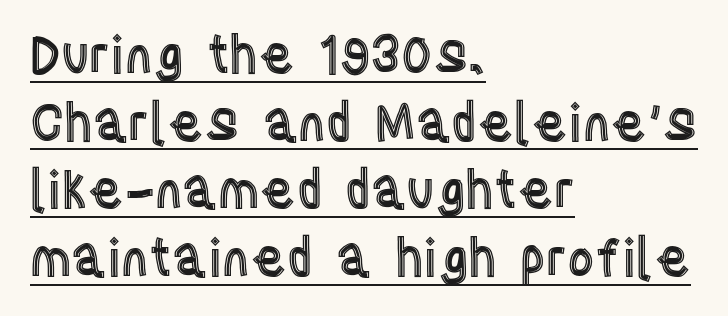
Q: Is the text italic (slanted)? A: No, it is upright.
Q: Is the text underlined? A: Yes.
Q: How is the paragraph aligned? A: Left-aligned.
Q: Is the spacing between letters normal or unusually wide? A: Normal.
Q: Is the spacing between lines tight, normal or loose? A: Normal.
Q: Width (condensed, normal, or wide)? A: Condensed.
Q: x-height? A: Large.
Q: Monospaced? A: No.
